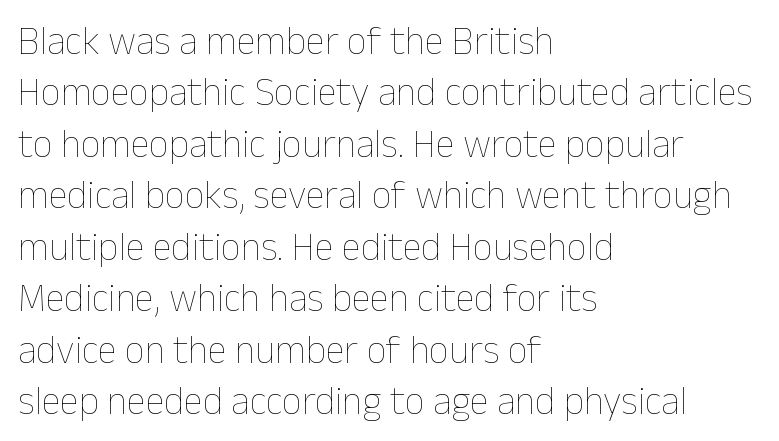
Does the lettering tilt? It doesn't — this is upright. Note the varied advance widths — an 'i' is clearly narrower than an 'm'. Honestly, the letter spacing is just normal — you wouldn't notice it. The paragraph has a hard left edge and a soft right edge. These lines sit exactly where default settings would place them. The string is rendered with underlining switched off.
